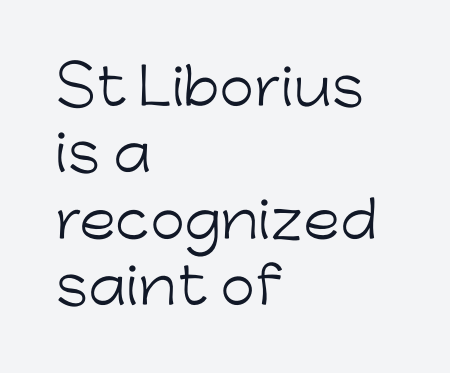
The image shows 50 px light sans-serif type, upright; set left-aligned, normal line spacing (1.33x), normal letter spacing, not underlined; low stroke contrast and a medium x-height.
